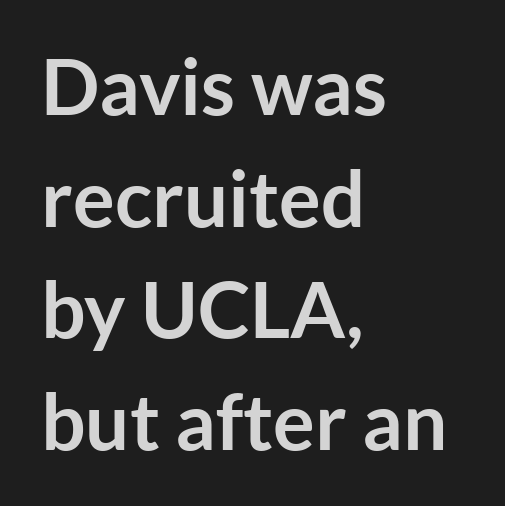
Q: Is the text bold? A: Yes.
Q: Is the text italic (slanted)? A: No, it is upright.
Q: Is the typeface a serif or a sans-serif typeface? A: Sans-serif.
Q: Is the text underlined? A: No.
Q: How is the paragraph aligned? A: Left-aligned.
Q: Is the spacing between letters normal or unusually wide? A: Normal.
Q: Is the spacing between lines tight, normal or loose? A: Normal.
Q: Width (condensed, normal, or wide)? A: Normal.
Q: Stroke contrast? A: Low.
Q: x-height? A: Medium.
Q: Monospaced? A: No.
